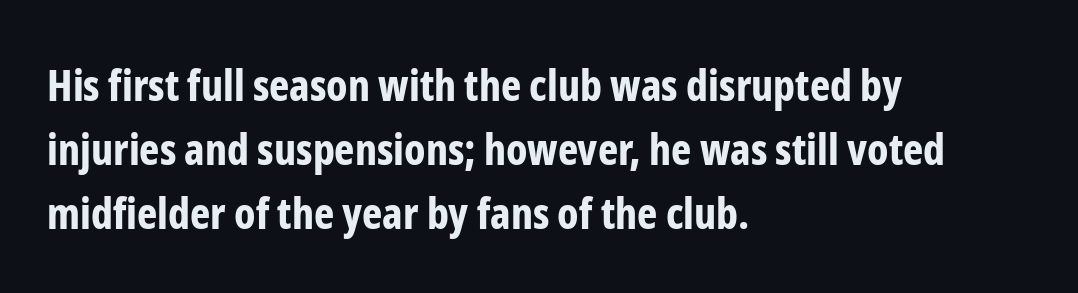
Spacing verdict: proportional, widths tailored to each character. The line texture is even and compact thanks to regular tracking. Heft: maximum for text — a bold. The typeface chosen for these lines omits serifs. The rag falls on the right side of this text block.
